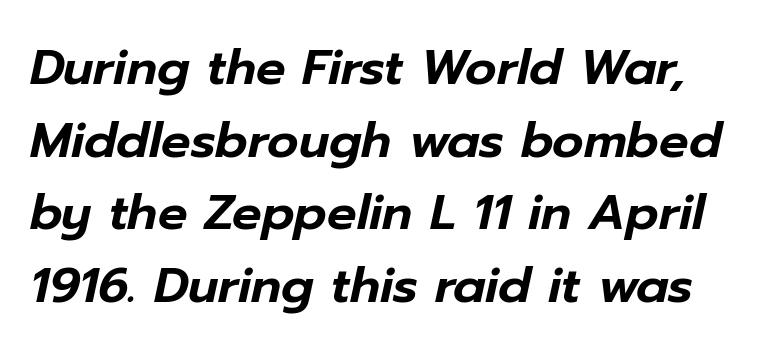
The image shows 49 px text type, italic (leaning right); set normal line spacing (1.48x), normal letter spacing, not underlined; low stroke contrast and a medium x-height.
